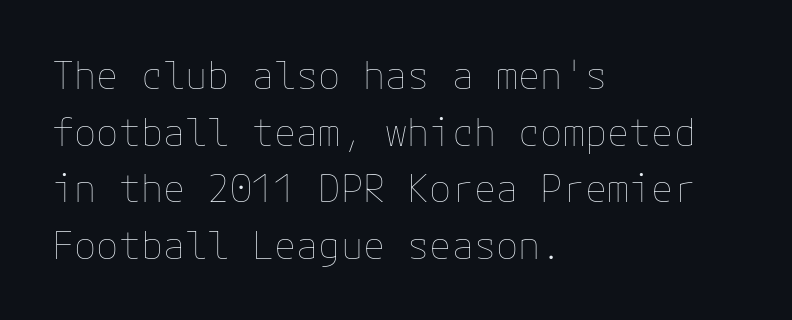
Q: Is the text bold? A: No.
Q: Is the text italic (slanted)? A: No, it is upright.
Q: Is the text underlined? A: No.
Q: How is the paragraph aligned? A: Left-aligned.
Q: Is the spacing between letters normal or unusually wide? A: Normal.
Q: Is the spacing between lines tight, normal or loose? A: Normal.
Q: Width (condensed, normal, or wide)? A: Normal.
Q: Stroke contrast? A: Low.
Q: x-height? A: Medium.
